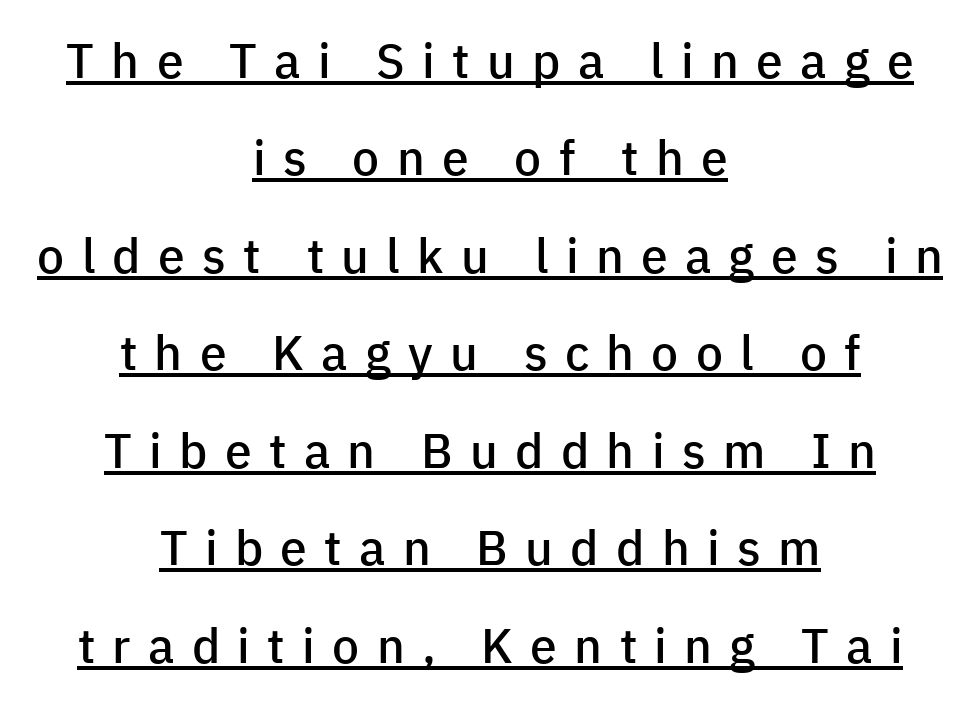
This rendering features underlined lettering. Serif or sans? Sans — the stroke terminals are bare. Style check: upright. Emphasis by weight is partial: semibold. The rendering uses natural spacing where letterforms have individual widths.
